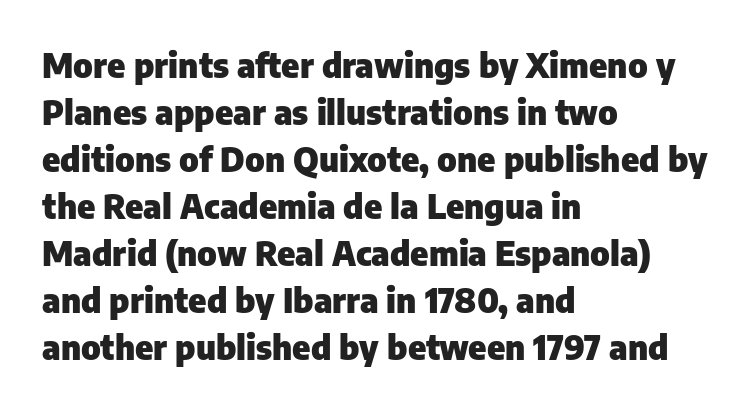
The image shows 34 px heavy sans-serif type, upright; set left-aligned, normal line spacing (1.38x), normal letter spacing, not underlined; low stroke contrast and a medium x-height.
